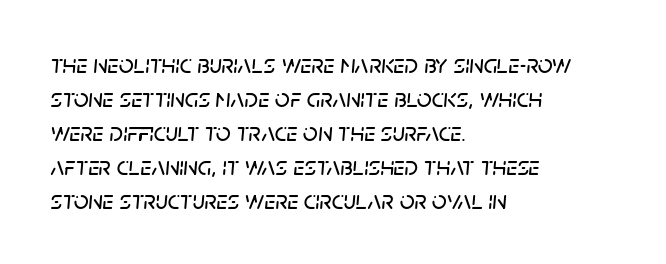
The image shows 26 px text type, italic (leaning right); set left-aligned, normal line spacing (1.31x), normal letter spacing, not underlined.
